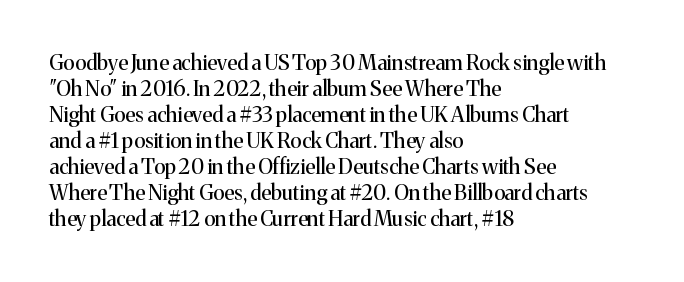
{"italic": "no", "bold": "no", "underline": "no", "align": "left", "line_spacing_ratio": 1.24, "letter_spacing": "normal", "letter_spacing_em": 0.0, "glyph_px": 21}
